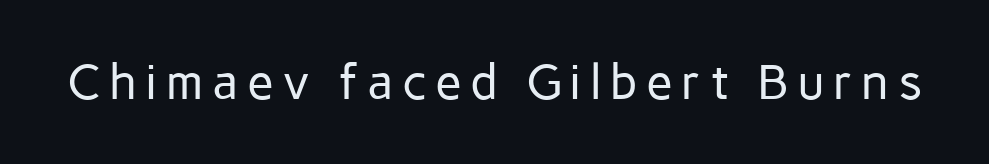
Q: Is the text bold? A: No.
Q: Is the text italic (slanted)? A: No, it is upright.
Q: Is the typeface a serif or a sans-serif typeface? A: Sans-serif.
Q: Is the text underlined? A: No.
Q: Width (condensed, normal, or wide)? A: Normal.
Q: Stroke contrast? A: Low.
Q: x-height? A: Medium.
Q: Monospaced? A: No.
